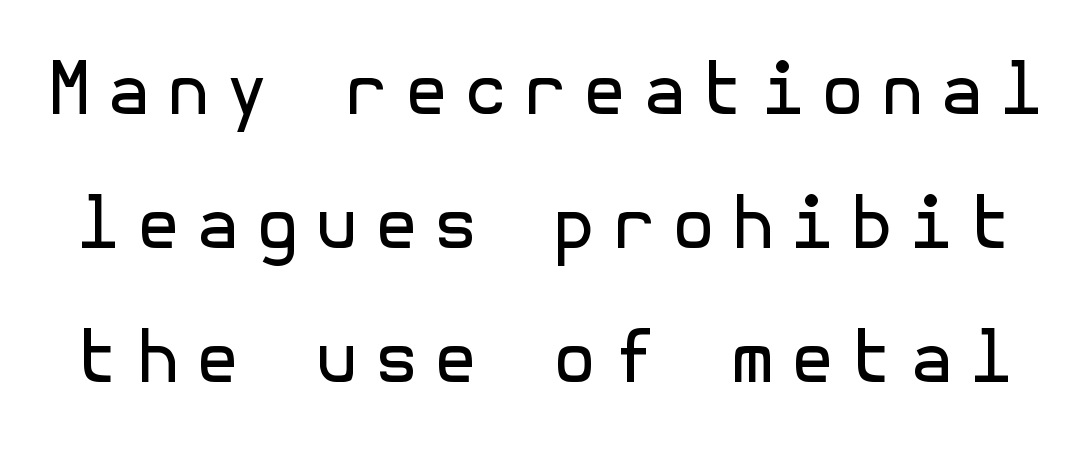
The image shows 71 px regular-weight sans-serif type, upright; set line spacing 1.89x, unusually wide letter spacing (+0.22 em), not underlined; a medium x-height.
